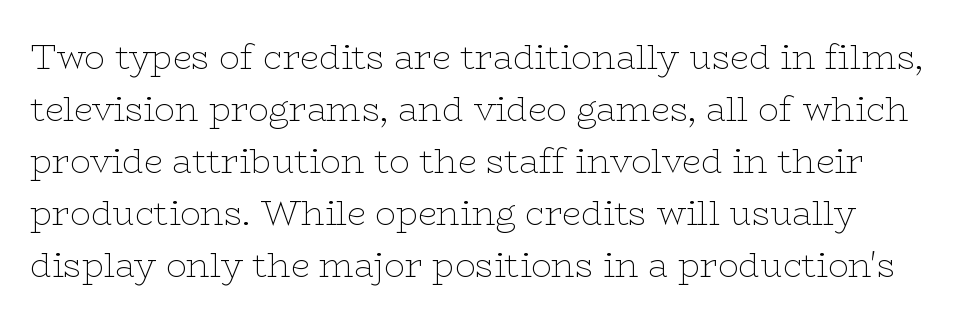
The string is rendered with underlining switched off. Unbolded letterforms with no extra heft. You could call the tracking neutral — neither tight nor loose. Regarding serifs, this sample has them. The lettering stays uniformly vertical, giving the passage a roman look.
